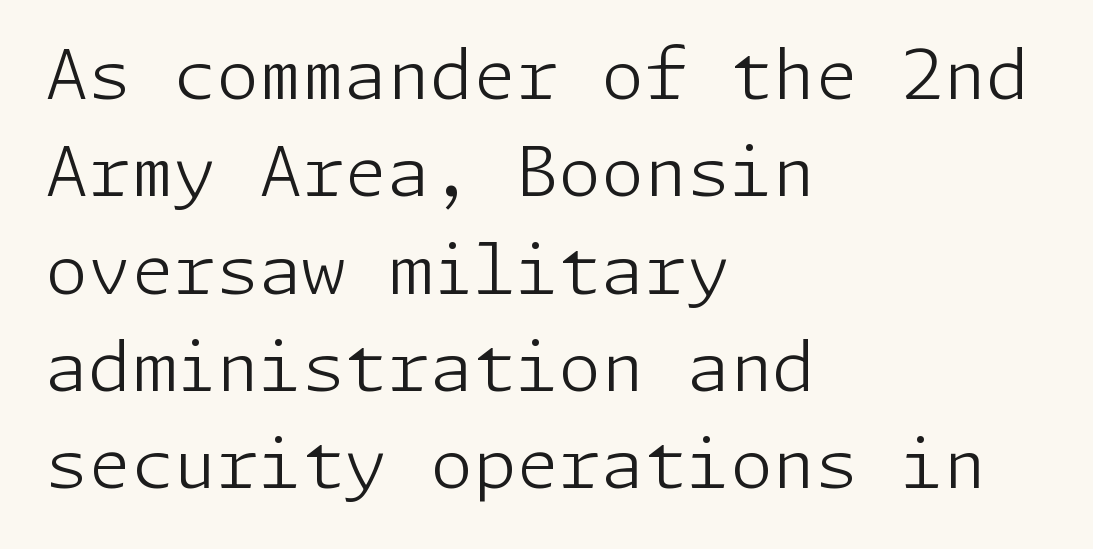
Spacing between characters is what you'd get straight out of the box. This is not heavy type; no bold has been used. This sample keeps an unexceptional amount of space between lines. The zone under the glyphs is completely vacant. The letters stand straight up with perfectly vertical stems. Casual observation: everything's shoved over to the left.
